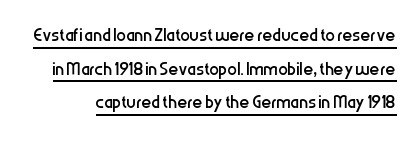
The image shows 24 px text type, upright; set normal line spacing (1.4x), normal letter spacing, underlined.
